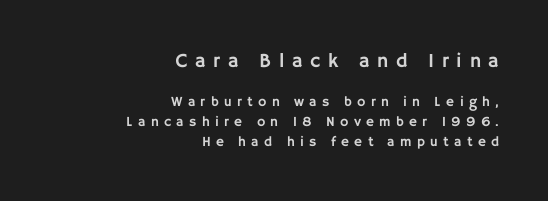
The lettering stays uniformly vertical, giving the passage a roman look. The lines in this sample share a right terminus and differ only in where they begin. Regular leading. Unmarked baselines from the first word to the last.
